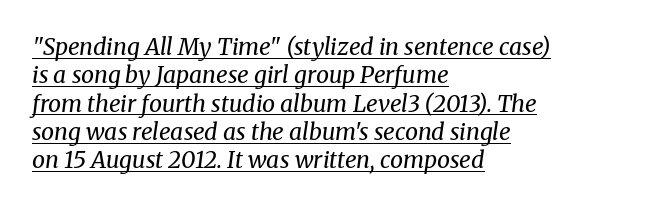
Q: Is the text bold? A: No.
Q: Is the text italic (slanted)? A: Yes, it leans right by about 8 degrees.
Q: Is the text underlined? A: Yes.
Q: How is the paragraph aligned? A: Left-aligned.
Q: Is the spacing between letters normal or unusually wide? A: Normal.
